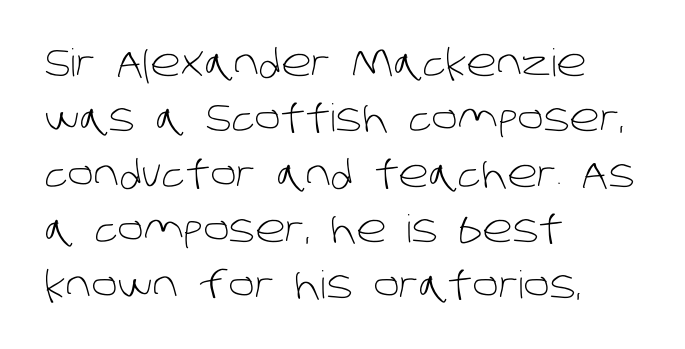
{"serif": "no", "bold": "no", "weight": "light", "width": "normal", "stroke_contrast": "low", "x_height": "large", "monospaced": "no", "underline": "no", "align": "left", "line_spacing": "normal", "line_spacing_ratio": 1.46, "letter_spacing": "normal", "letter_spacing_em": 0.0, "glyph_px": 38}
